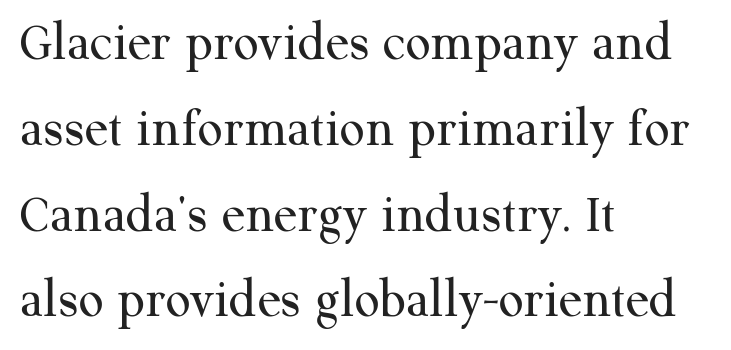
Descenders are the only things crossing below the line. Default kerning and tracking; the words read as compact shapes. The rendering uses natural spacing where letterforms have individual widths. The designer left line spacing at the default. The lines are quadded left.
